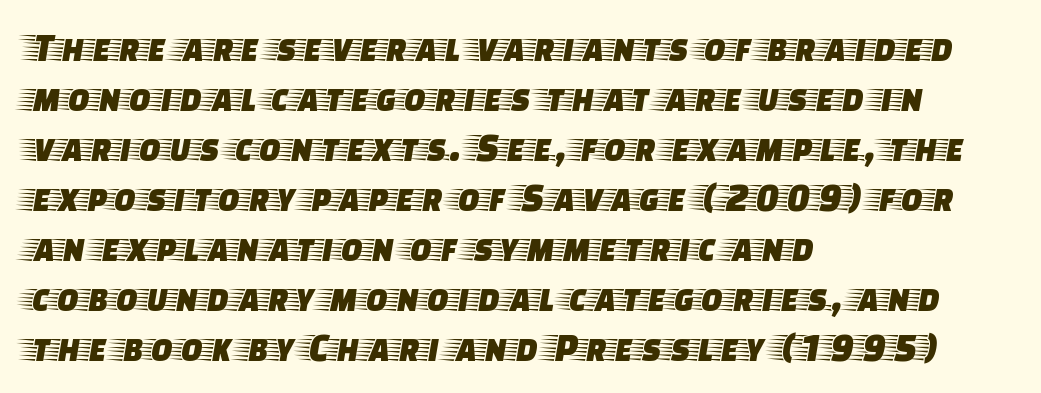
Q: Is the text italic (slanted)? A: Yes.
Q: Is the typeface a serif or a sans-serif typeface? A: Serif.
Q: Is the text underlined? A: No.
Q: How is the paragraph aligned? A: Left-aligned.
Q: Is the spacing between letters normal or unusually wide? A: Normal.
Q: Is the spacing between lines tight, normal or loose? A: Normal.
Q: Width (condensed, normal, or wide)? A: Wide.
Q: Stroke contrast? A: Low.
Q: x-height? A: Large.
Q: Monospaced? A: No.
